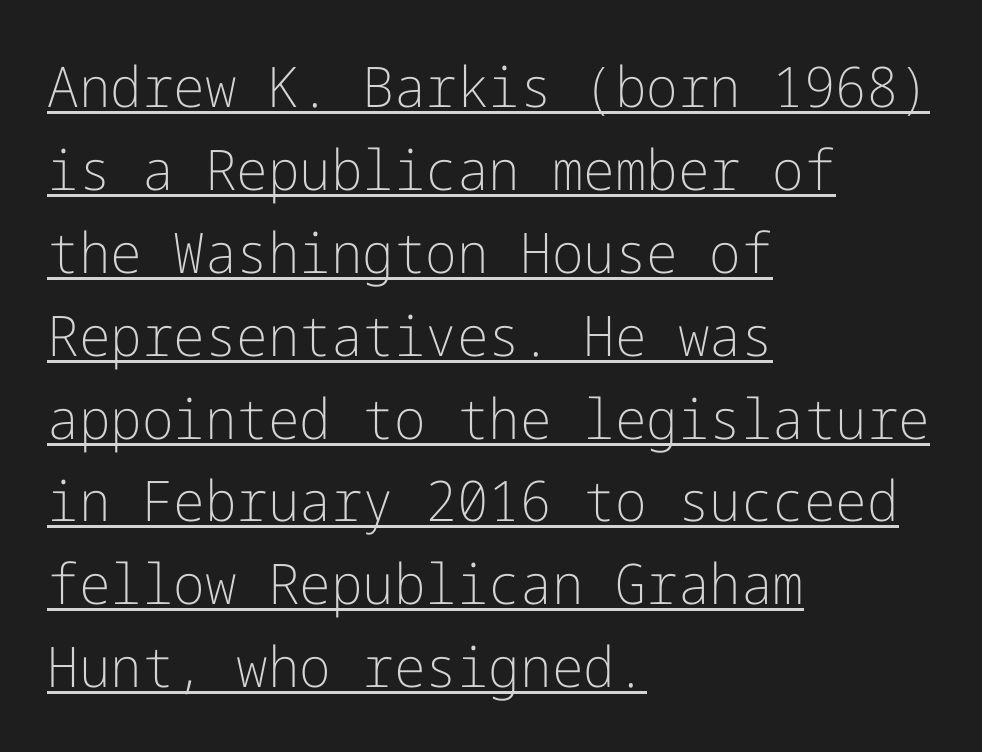
The image shows 56 px light sans-serif type, upright; set left-aligned, normal line spacing (1.48x), normal letter spacing, underlined; low stroke contrast and a medium x-height.
